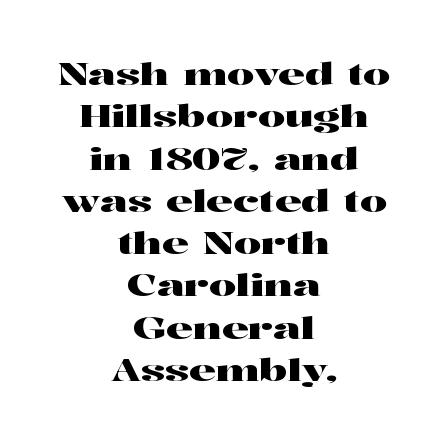
The image shows 30 px wide serif type, upright; set centered, normal line spacing (1.41x), normal letter spacing, not underlined; high stroke contrast and a medium x-height.
